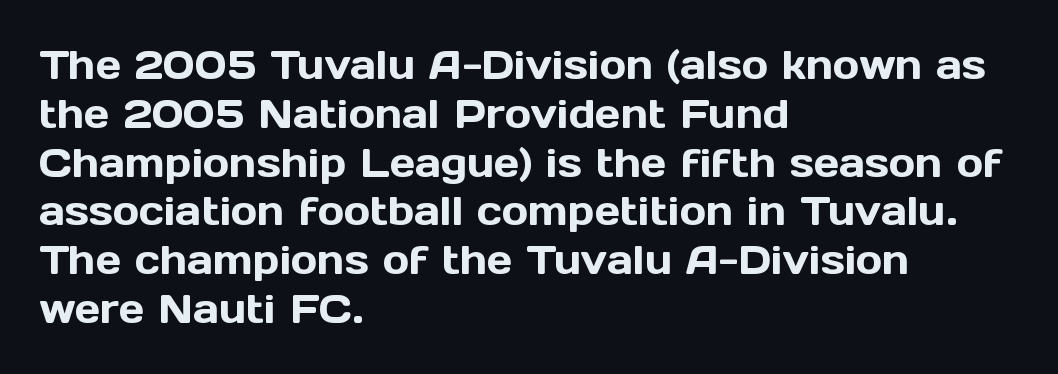
The passage is arranged the way most books set body copy — flush left. Quick note: underline off. Think of a printed novel: that variable character pitch is what you see here. The specimen reads as upright at a glance. The face used here is a sans, in the tradition of grotesques and geometrics. The face used here is rendered with its standard letterfit.
